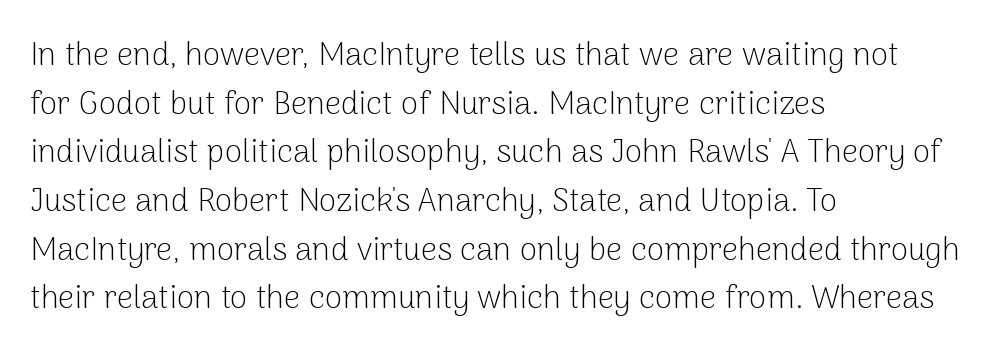
Q: Is the text bold? A: No.
Q: Is the text italic (slanted)? A: No, it is upright.
Q: Is the typeface a serif or a sans-serif typeface? A: Sans-serif.
Q: Is the text underlined? A: No.
Q: How is the paragraph aligned? A: Left-aligned.
Q: Is the spacing between letters normal or unusually wide? A: Normal.
Q: Is the spacing between lines tight, normal or loose? A: Normal.
Q: Width (condensed, normal, or wide)? A: Normal.
Q: Stroke contrast? A: Low.
Q: x-height? A: Medium.
Q: Monospaced? A: No.
